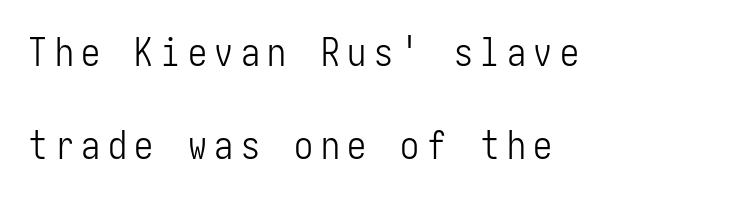
The image shows 38 px light, condensed sans-serif type, upright; set left-aligned, loose line spacing (2.44x), unusually wide letter spacing (+0.2 em), not underlined; low stroke contrast and a medium x-height.
